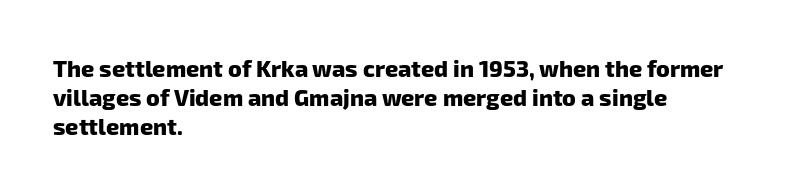
{"bold": "yes", "underline": "no", "align": "left", "line_spacing": "normal", "line_spacing_ratio": 1.27, "letter_spacing": "normal", "letter_spacing_em": 0.0, "glyph_px": 23}
